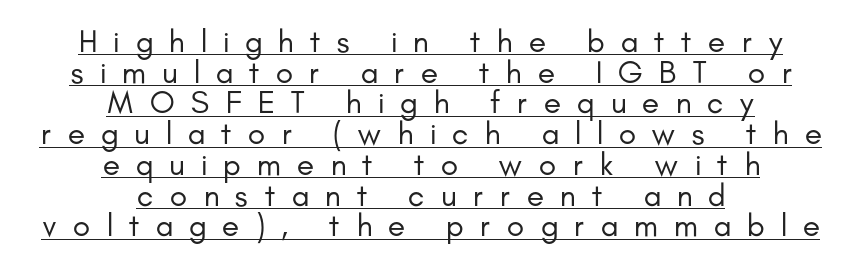
The image shows 32 px regular-weight sans-serif type, upright; set centered, tight line spacing (0.96x), unusually wide letter spacing (+0.5 em), underlined; low stroke contrast and a small x-height.
